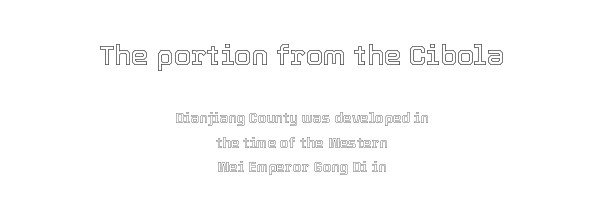
The image shows 28 px text type, upright; set centered, line spacing 1.75x, normal letter spacing, not underlined; the first (top) block is 2.0x larger; a medium x-height.
